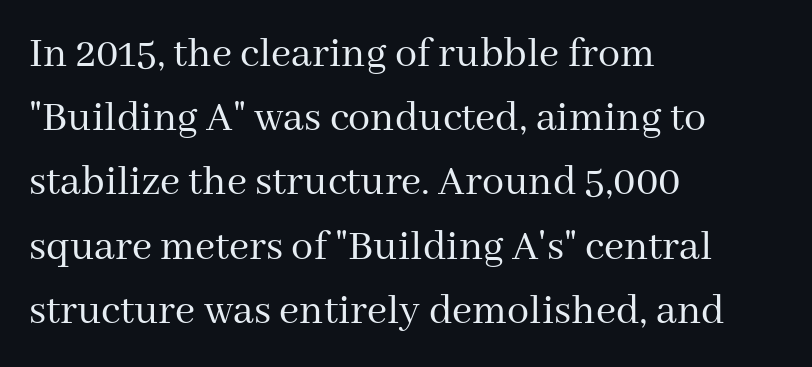
The image shows 44 px regular-weight serif type, upright; set left-aligned, normal line spacing (1.46x), normal letter spacing, not underlined; medium stroke contrast and a medium x-height.
